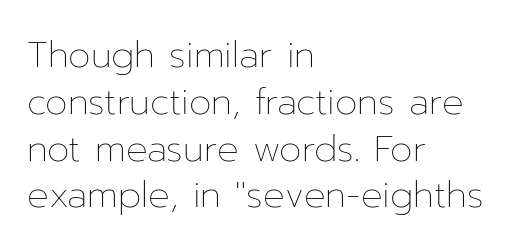
The image shows 36 px thin type, upright; set left-aligned, normal line spacing (1.3x), normal letter spacing, not underlined; low stroke contrast and a medium x-height.
